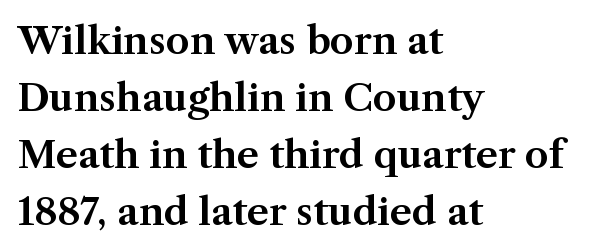
Q: Is the text italic (slanted)? A: No, it is upright.
Q: Is the typeface a serif or a sans-serif typeface? A: Serif.
Q: Is the text underlined? A: No.
Q: How is the paragraph aligned? A: Left-aligned.
Q: Is the spacing between letters normal or unusually wide? A: Normal.
Q: Is the spacing between lines tight, normal or loose? A: Normal.
Q: Width (condensed, normal, or wide)? A: Normal.
Q: Stroke contrast? A: Medium.
Q: x-height? A: Medium.
Q: Monospaced? A: No.
